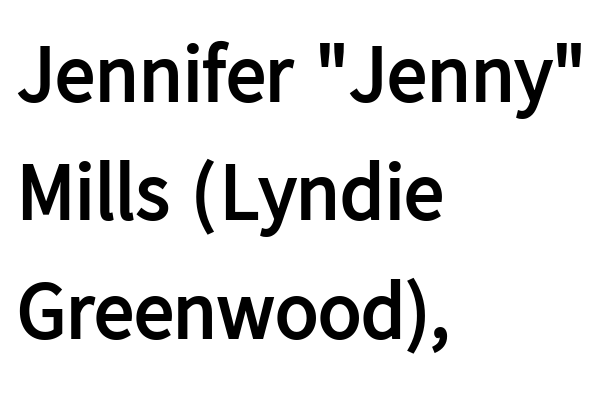
This is the regular roman posture of the typeface. Each letter keeps its own natural width here, so spacing adapts to shape. Anything drawn beneath the words? Only blank space. The space between consecutive lines is moderate. Heavy-handed strokes throughout: this text is bold.
